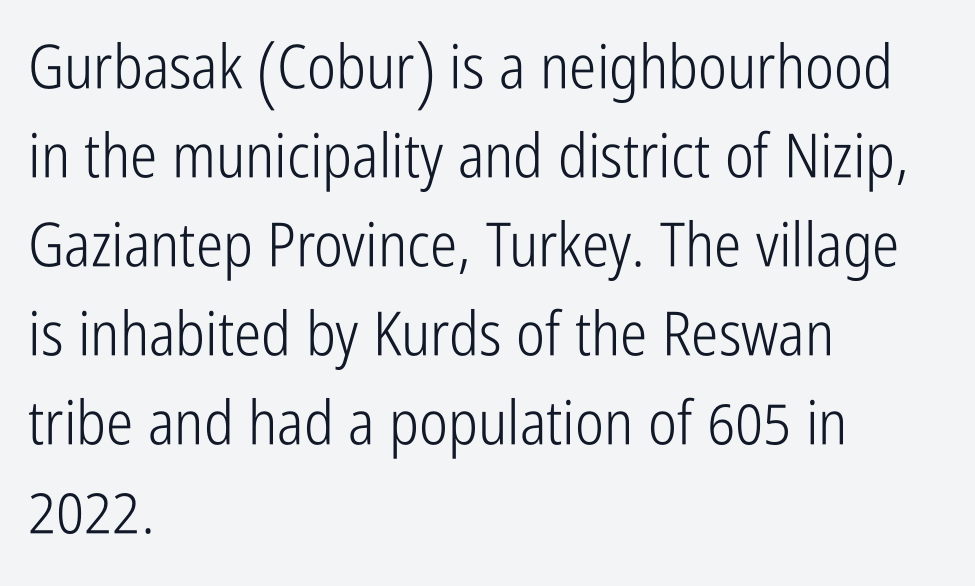
Underline: absent. A typesetter would call this zero additional tracking. This block has exactly the height ordinary leading produces. No extra ink here — the face is not bold.
